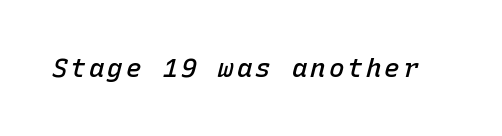
Italic: yes, the glyphs are oblique. Semibold letterforms, between regular and bold. Has an underline been added? It has not.
